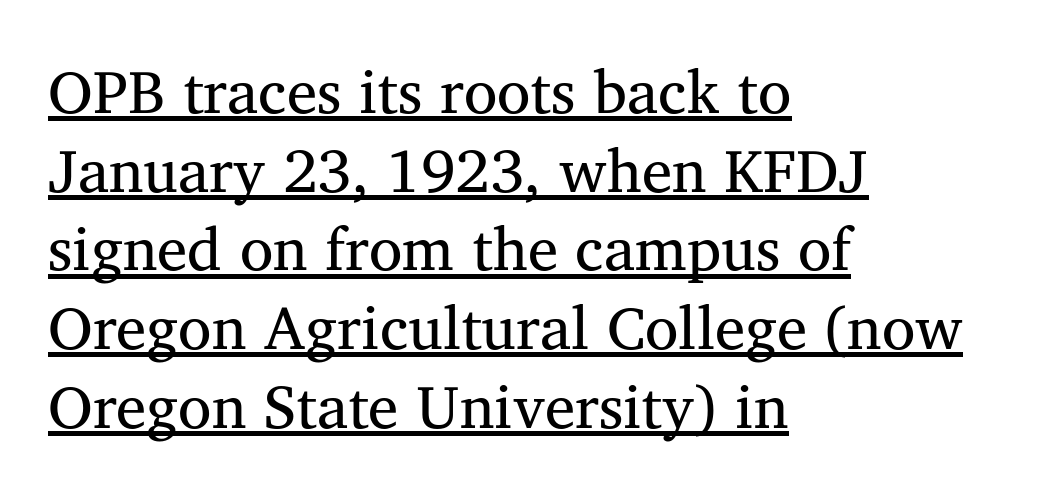
Q: Is the text bold? A: No.
Q: Is the text italic (slanted)? A: No, it is upright.
Q: Is the typeface a serif or a sans-serif typeface? A: Serif.
Q: Is the text underlined? A: Yes.
Q: How is the paragraph aligned? A: Left-aligned.
Q: Is the spacing between letters normal or unusually wide? A: Normal.
Q: Is the spacing between lines tight, normal or loose? A: Normal.
Q: Width (condensed, normal, or wide)? A: Normal.
Q: Stroke contrast? A: Medium.
Q: x-height? A: Medium.
Q: Monospaced? A: No.
